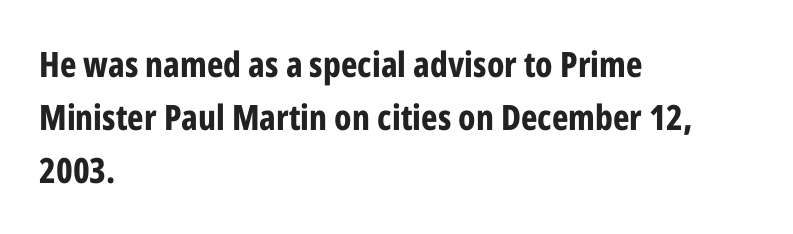
The image shows 35 px bold, condensed sans-serif type, upright; set left-aligned, normal line spacing (1.52x), normal letter spacing, not underlined; low stroke contrast and a medium x-height.
